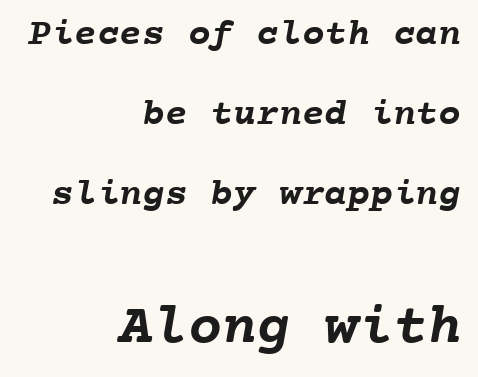
{"bold": "yes", "weight": "semibold", "width": "normal", "stroke_contrast": "low", "x_height": "medium", "monospaced": "yes", "underline": "no", "align": "right", "line_spacing": "loose", "line_spacing_ratio": 2.1, "letter_spacing": "normal", "letter_spacing_em": 0.0, "larger_block": "second", "size_ratio": 1.5, "glyph_px": 57}
